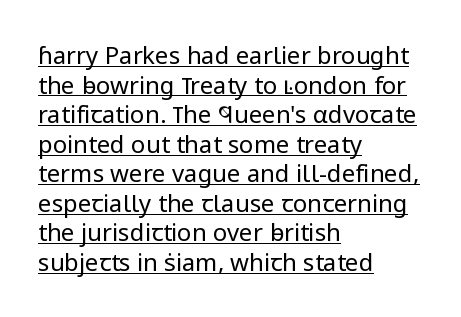
Q: Is the text bold? A: No.
Q: Is the text italic (slanted)? A: No, it is upright.
Q: Is the text underlined? A: Yes.
Q: How is the paragraph aligned? A: Left-aligned.
Q: Is the spacing between letters normal or unusually wide? A: Normal.
